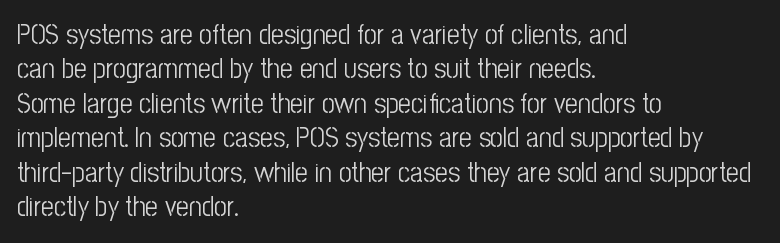
{"serif": "no", "italic": "no", "bold": "no", "weight": "light", "width": "condensed", "stroke_contrast": "low", "x_height": "medium", "monospaced": "no", "underline": "no", "align": "left", "line_spacing_ratio": 1.23, "letter_spacing": "normal", "letter_spacing_em": 0.0, "glyph_px": 28}
